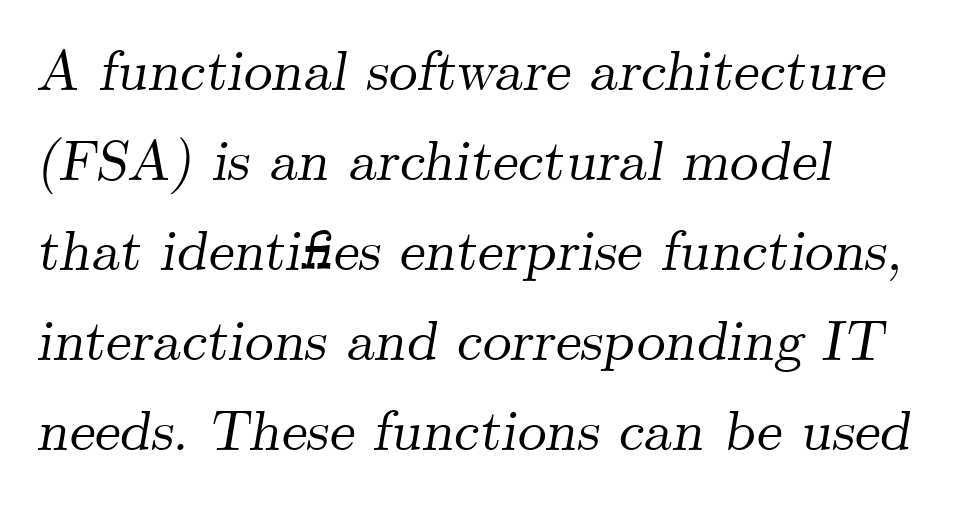
The rendering anchors every line to the left-hand side. No extra tracking has been applied to these lines. A serif font was chosen for this passage. Think of a printed novel: that variable character pitch is what you see here.
